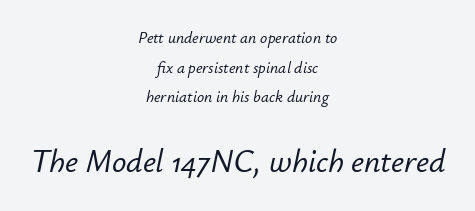
Varying glyph widths throughout — classic text-font behaviour. Bigger letters appear in the bottom chunk; the top chunk is reduced. Letters rest on an invisible, unmarked baseline. The type is set solid horizontally, with unmodified tracking. The typesetter chose a symmetrical, centered arrangement here.
